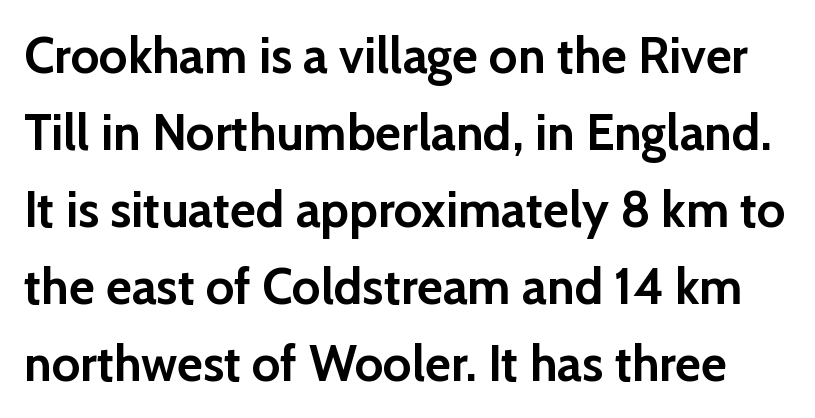
{"serif": "no", "italic": "no", "bold": "yes", "weight": "semibold", "width": "normal", "stroke_contrast": "low", "x_height": "medium", "monospaced": "no", "underline": "no", "line_spacing": "normal", "line_spacing_ratio": 1.54, "letter_spacing": "normal", "letter_spacing_em": 0.0, "glyph_px": 50}
